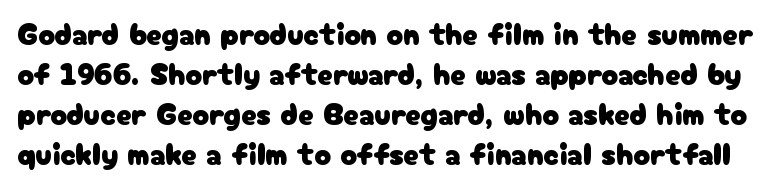
{"serif": "no", "italic": "no", "width": "normal", "stroke_contrast": "low", "x_height": "medium", "monospaced": "no", "underline": "no", "line_spacing": "normal", "line_spacing_ratio": 1.29, "letter_spacing": "normal", "letter_spacing_em": 0.0, "glyph_px": 31}
